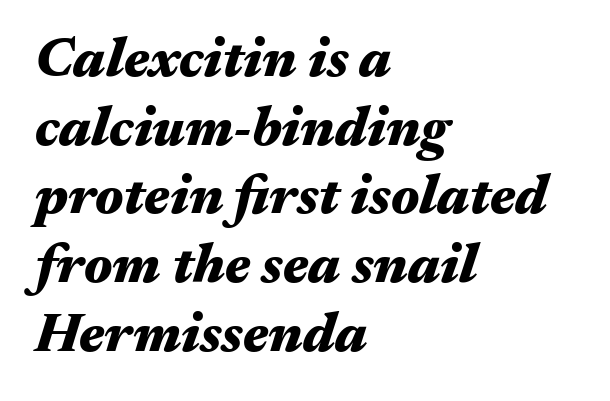
Q: Is the text bold? A: Yes.
Q: Is the text italic (slanted)? A: Yes, it leans right by about 17 degrees.
Q: Is the text underlined? A: No.
Q: How is the paragraph aligned? A: Left-aligned.
Q: Is the spacing between letters normal or unusually wide? A: Normal.
Q: Is the spacing between lines tight, normal or loose? A: Normal.
Q: Width (condensed, normal, or wide)? A: Wide.
Q: Stroke contrast? A: Medium.
Q: x-height? A: Medium.
Q: Monospaced? A: No.
